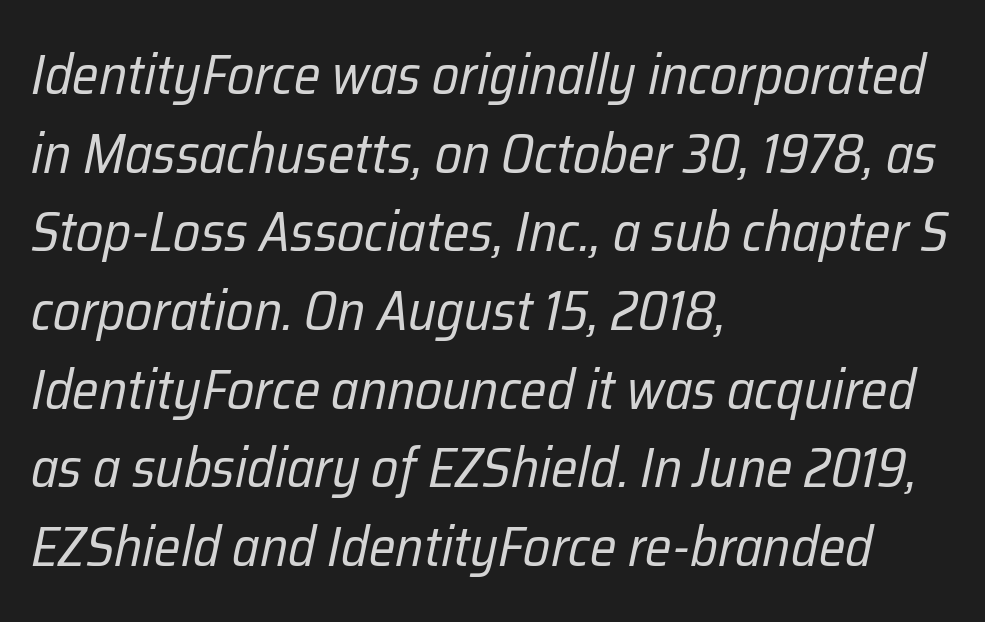
{"italic": "yes", "lean": "right", "slant_degrees": 12, "bold": "no", "weight": "regular", "width": "condensed", "stroke_contrast": "low", "x_height": "medium", "monospaced": "no", "underline": "no", "align": "left", "line_spacing": "normal", "line_spacing_ratio": 1.43, "letter_spacing": "normal", "letter_spacing_em": 0.0, "glyph_px": 55}
